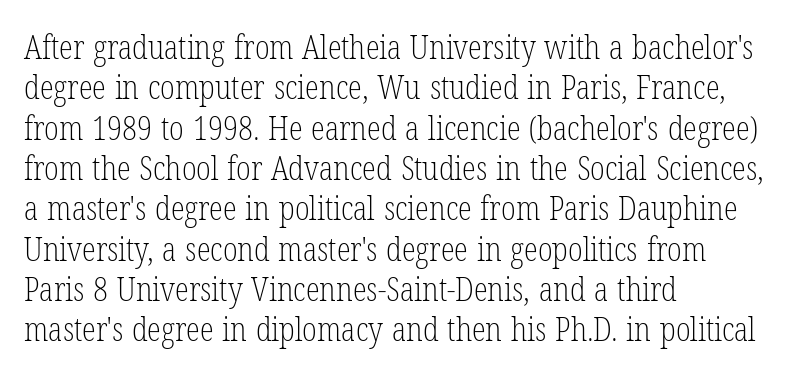
Q: Is the text bold? A: No.
Q: Is the text italic (slanted)? A: No, it is upright.
Q: Is the typeface a serif or a sans-serif typeface? A: Serif.
Q: Is the text underlined? A: No.
Q: How is the paragraph aligned? A: Left-aligned.
Q: Is the spacing between letters normal or unusually wide? A: Normal.
Q: Is the spacing between lines tight, normal or loose? A: Normal.
Q: Width (condensed, normal, or wide)? A: Condensed.
Q: Stroke contrast? A: Low.
Q: x-height? A: Medium.
Q: Monospaced? A: No.
